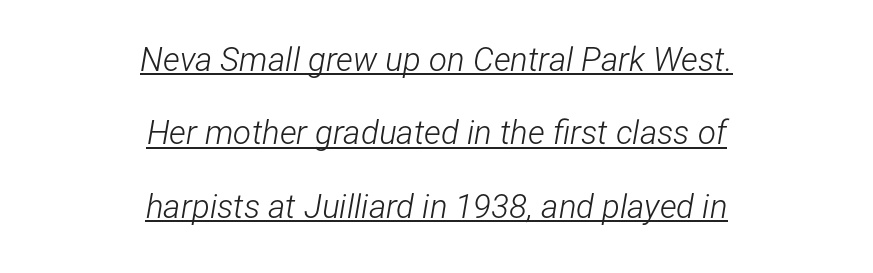
A quiet, ordinary-to-light weight characterises the typeface. The passage is arranged like a title page — every line centered. You could not count columns in this text — the font is proportionally spaced. The letterforms sit shoulder to shoulder at normal distance.
